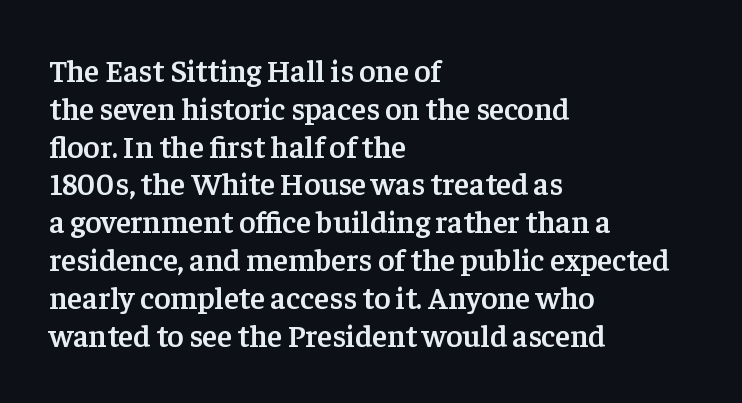
The letters advance in unequal steps, a hallmark of proportional type. The passage shown is not underscored anywhere. Look at the tracking — it's just the regular setting, nothing added. The lettering stays uniformly vertical, giving the passage a roman look.
